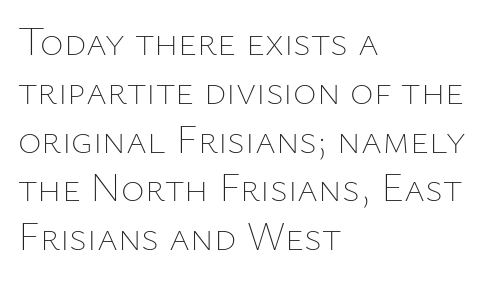
The image shows 40 px thin type, upright; set left-aligned, line spacing 1.22x, normal letter spacing, not underlined; low stroke contrast and a medium x-height.
